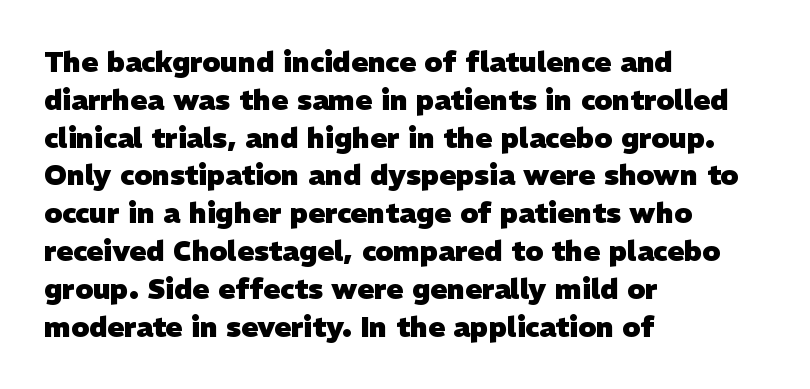
The lines in this sample share a left origin and differ only in where they stop. Each letter keeps its own natural width here, so spacing adapts to shape. Students, this is bold: see how much ink each stroke carries. Underline: absent. The rendering shows plain stroke endings on the letterforms — a sans-serif design. No extra tracking has been applied to these lines.
